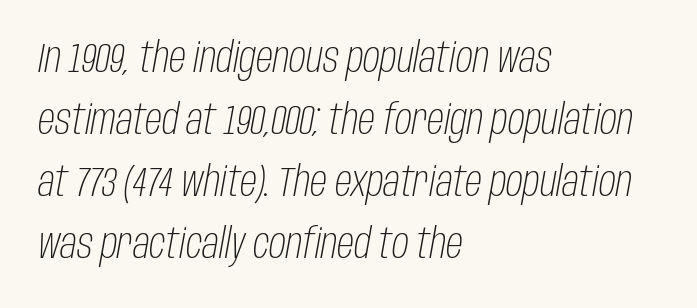
The image shows 42 px light, condensed type, italic (leaning right); set left-aligned, normal line spacing (1.48x), normal letter spacing, not underlined; low stroke contrast and a large x-height.
